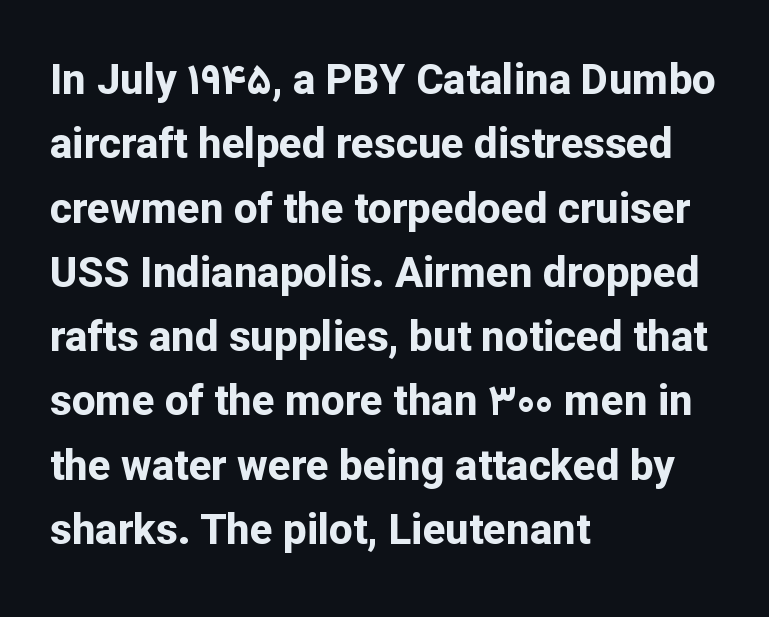
{"serif": "no", "italic": "no", "bold": "yes", "weight": "bold", "width": "normal", "stroke_contrast": "low", "x_height": "medium", "monospaced": "no", "underline": "no", "align": "left", "line_spacing": "normal", "line_spacing_ratio": 1.53, "letter_spacing": "normal", "letter_spacing_em": 0.0, "glyph_px": 42}
